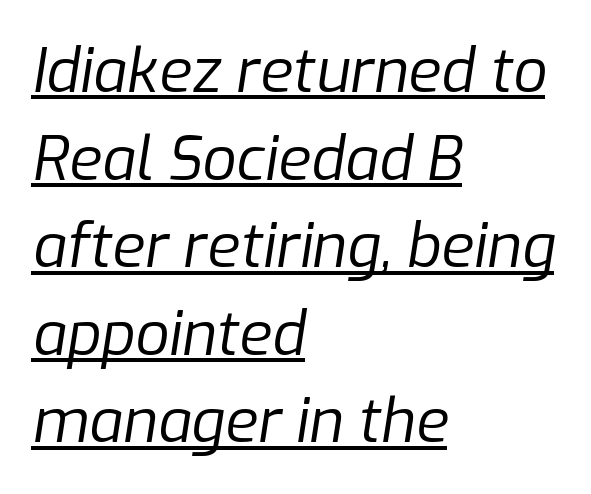
Q: Is the text bold? A: No.
Q: Is the text italic (slanted)? A: Yes, it leans right by about 9 degrees.
Q: Is the text underlined? A: Yes.
Q: How is the paragraph aligned? A: Left-aligned.
Q: Is the spacing between letters normal or unusually wide? A: Normal.
Q: Is the spacing between lines tight, normal or loose? A: Normal.
Q: Width (condensed, normal, or wide)? A: Normal.
Q: Stroke contrast? A: Low.
Q: x-height? A: Medium.
Q: Monospaced? A: No.
